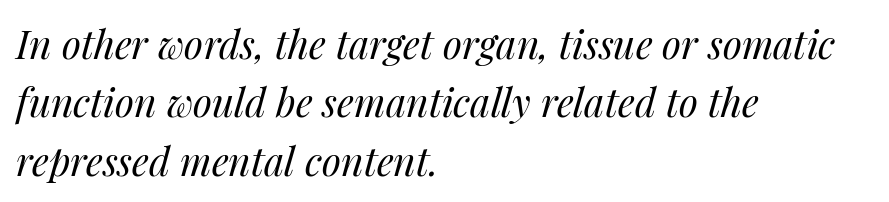
Q: Is the text bold? A: No.
Q: Is the text italic (slanted)? A: Yes, it leans right by about 14 degrees.
Q: Is the text underlined? A: No.
Q: How is the paragraph aligned? A: Left-aligned.
Q: Is the spacing between letters normal or unusually wide? A: Normal.
Q: Is the spacing between lines tight, normal or loose? A: Normal.
Q: Width (condensed, normal, or wide)? A: Normal.
Q: Stroke contrast? A: Medium.
Q: x-height? A: Medium.
Q: Monospaced? A: No.
